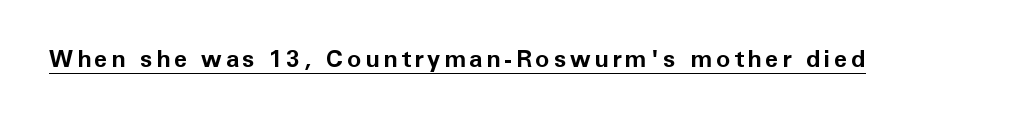
{"italic": "no", "bold": "yes", "underline": "yes", "glyph_px": 24}
